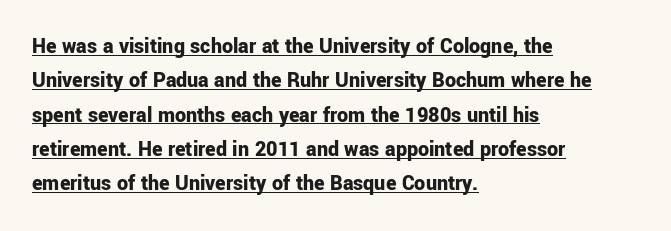
{"italic": "no", "bold": "yes", "underline": "yes", "align": "left", "line_spacing": "normal", "line_spacing_ratio": 1.56, "letter_spacing": "normal", "letter_spacing_em": 0.0, "glyph_px": 22}
